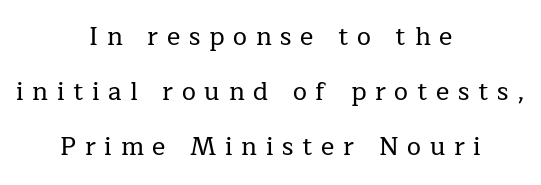
The image shows 25 px text type, upright; set centered, loose line spacing (2.21x), unusually wide letter spacing (+0.35 em), not underlined.
